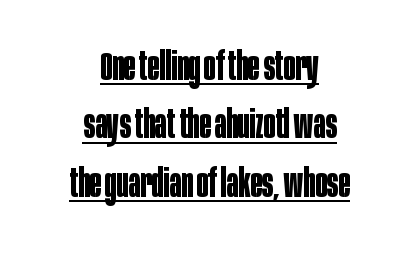
Italic: no, the glyphs are upright roman. Heft: maximum for text — a bold. Each new line begins a customary step beneath the previous one. Students, note that the glyphs here touch the page at normal intervals. This rendering features underlined lettering.
